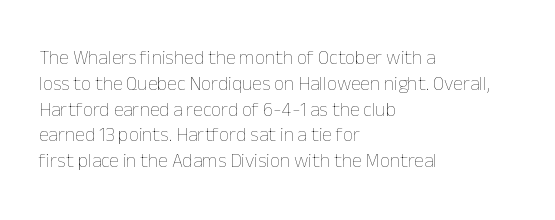
Q: Is the text bold? A: No.
Q: Is the text italic (slanted)? A: No, it is upright.
Q: Is the text underlined? A: No.
Q: How is the paragraph aligned? A: Left-aligned.
Q: Is the spacing between letters normal or unusually wide? A: Normal.
Q: Is the spacing between lines tight, normal or loose? A: Normal.
